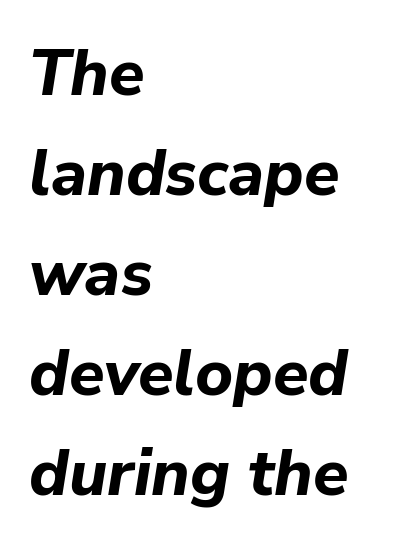
The image shows 65 px bold type, italic (leaning right); set left-aligned, normal line spacing (1.54x), normal letter spacing, not underlined; low stroke contrast and a medium x-height.
